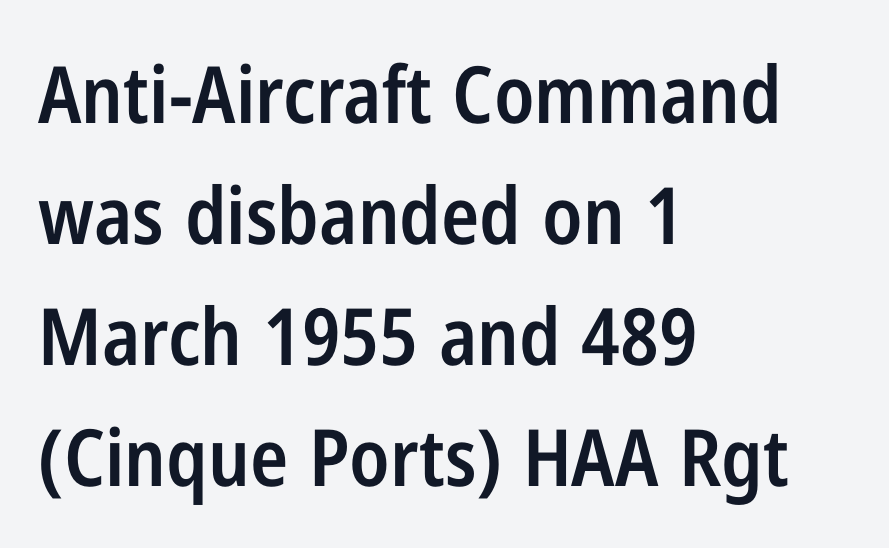
The tracking reads as untouched default to a designer's eye. Does the copy run flush right? No — it runs flush left. This is roman type, the default non-slanted kind. This is the in-between weight designers call semibold or demi. This sample has the flowing, uneven cadence of proportional lettering.
